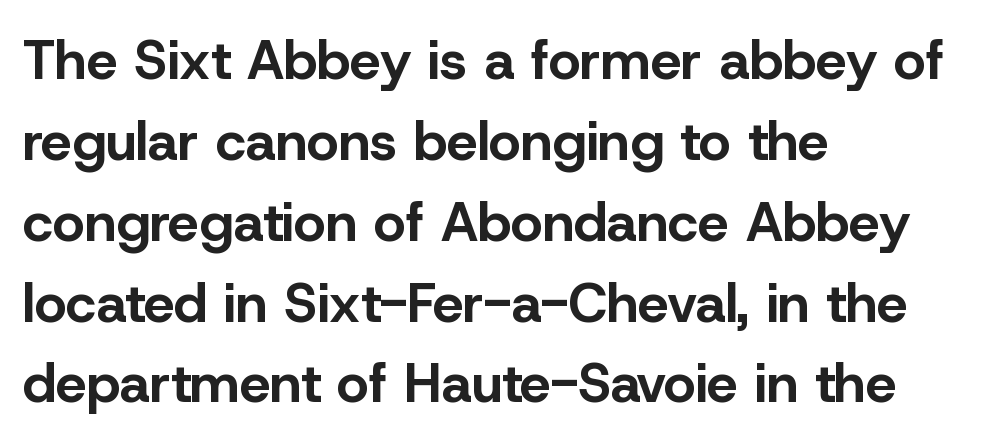
Q: Is the text bold? A: Yes.
Q: Is the text italic (slanted)? A: No, it is upright.
Q: Is the typeface a serif or a sans-serif typeface? A: Sans-serif.
Q: Is the text underlined? A: No.
Q: How is the paragraph aligned? A: Left-aligned.
Q: Is the spacing between letters normal or unusually wide? A: Normal.
Q: Is the spacing between lines tight, normal or loose? A: Normal.
Q: Width (condensed, normal, or wide)? A: Normal.
Q: Stroke contrast? A: Low.
Q: x-height? A: Medium.
Q: Monospaced? A: No.
